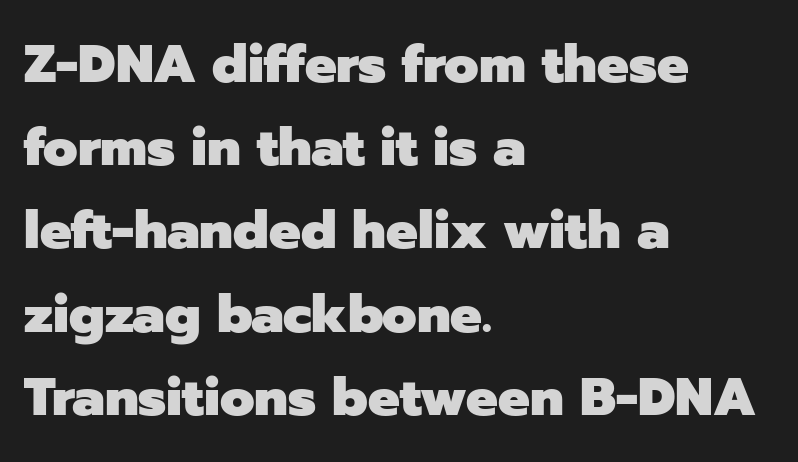
This is sans-serif lettering, the kind often seen on screens and signage. Does the lettering tilt? It doesn't — this is upright. Is this a fixed-width face? No — the glyphs have proportional, varying widths. Every letter is thick-stroked: bold, no question. This block has exactly the height ordinary leading produces. Short and long lines alike share a common starting point at left.
